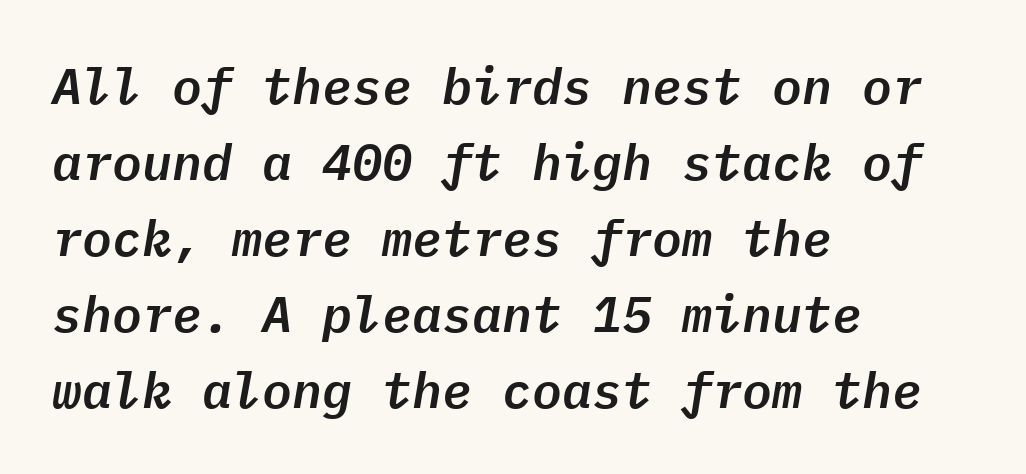
Q: Is the text italic (slanted)? A: Yes, it leans right by about 9 degrees.
Q: Is the text underlined? A: No.
Q: How is the paragraph aligned? A: Left-aligned.
Q: Is the spacing between letters normal or unusually wide? A: Normal.
Q: Is the spacing between lines tight, normal or loose? A: Normal.
Q: Width (condensed, normal, or wide)? A: Normal.
Q: Stroke contrast? A: Low.
Q: x-height? A: Medium.
Q: Monospaced? A: Yes.
